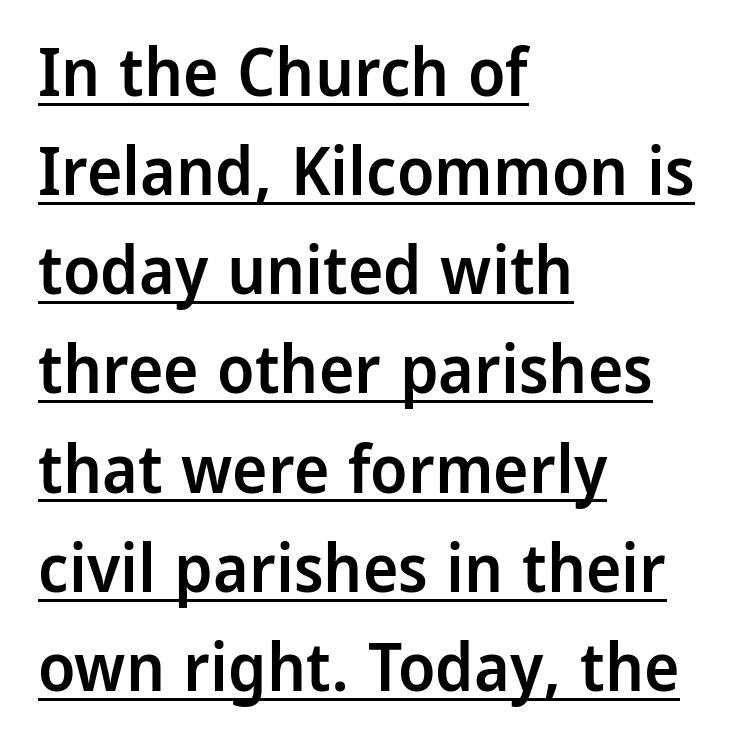
Caption: standard tracking, unaltered. The sample has been set in demibold, a notch under bold. Compared with typical paragraphs, the rows here are spaced about the same. Unlike italic type, these characters show no tilt at all. Short and long lines alike share a common starting point at left.
